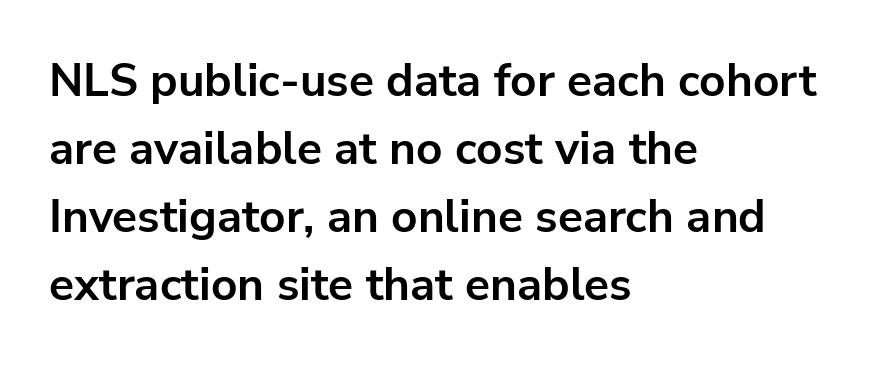
Each line starts at the same left margin while the right side varies. Do the characters align in a grid? No, the font is proportional. Stroke thickness is high; the sample reads as a true bold. You could call the tracking neutral — neither tight nor loose.
